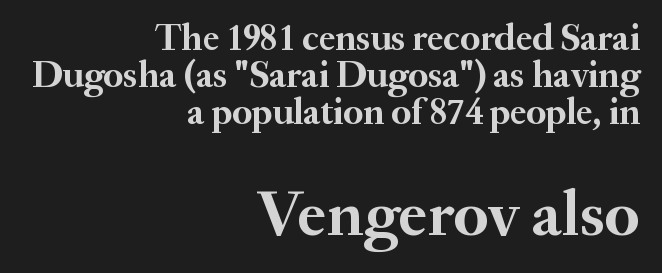
The image shows 65 px semibold serif type, upright; set right-aligned, tight line spacing (1.0x), normal letter spacing, not underlined; the second (bottom) block is 1.76x larger; medium stroke contrast and a small x-height.
